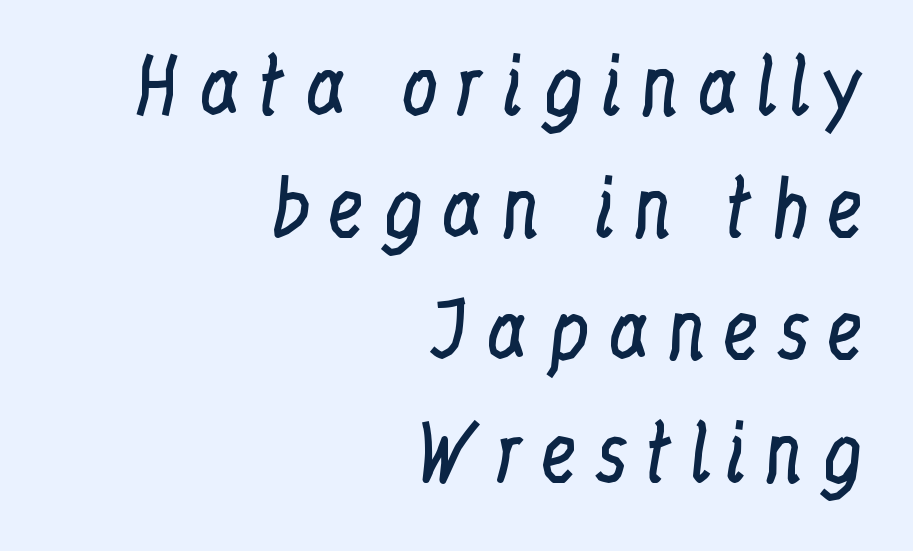
{"serif": "yes", "bold": "no", "weight": "regular", "width": "condensed", "stroke_contrast": "low", "x_height": "medium", "monospaced": "no", "underline": "no", "align": "right", "line_spacing": "normal", "line_spacing_ratio": 1.63, "letter_spacing": "wide", "letter_spacing_em": 0.21, "glyph_px": 75}
